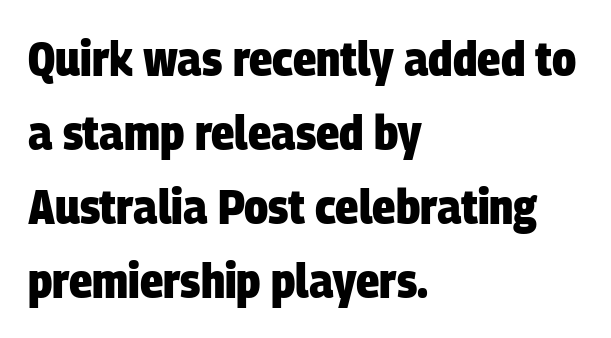
The image shows 49 px heavy, condensed sans-serif type; set left-aligned, normal line spacing (1.51x), normal letter spacing, not underlined; low stroke contrast and a large x-height.
